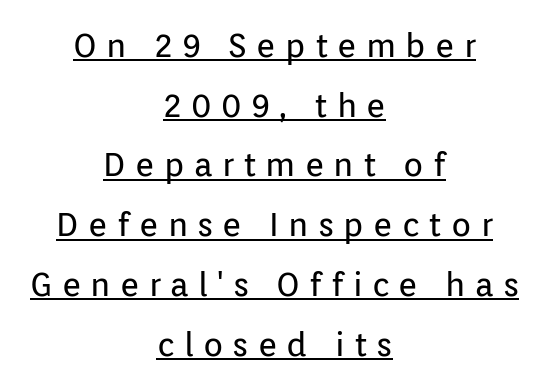
Q: Is the text bold? A: No.
Q: Is the text italic (slanted)? A: No, it is upright.
Q: Is the typeface a serif or a sans-serif typeface? A: Sans-serif.
Q: Is the text underlined? A: Yes.
Q: How is the paragraph aligned? A: Centered.
Q: Is the spacing between letters normal or unusually wide? A: Unusually wide.
Q: Width (condensed, normal, or wide)? A: Normal.
Q: Stroke contrast? A: Low.
Q: x-height? A: Medium.
Q: Monospaced? A: No.
